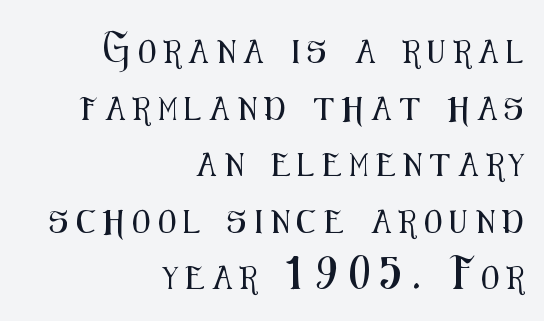
Q: Is the text italic (slanted)? A: No, it is upright.
Q: Is the text underlined? A: No.
Q: How is the paragraph aligned? A: Right-aligned.
Q: Is the spacing between letters normal or unusually wide? A: Unusually wide.
Q: Is the spacing between lines tight, normal or loose? A: Loose.
